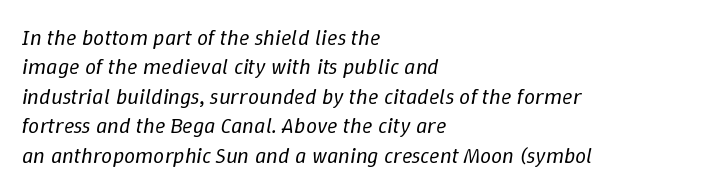
The letters are slanted; this is an italic face. Is this a heavy cut? Hardly; it is regular or lighter. The passage shown has conventional tracking throughout. Horizontal bands of white between lines are of average thickness. This sample is left-justified, so line endings fall wherever the words run out. Anything drawn beneath the words? Only blank space.
